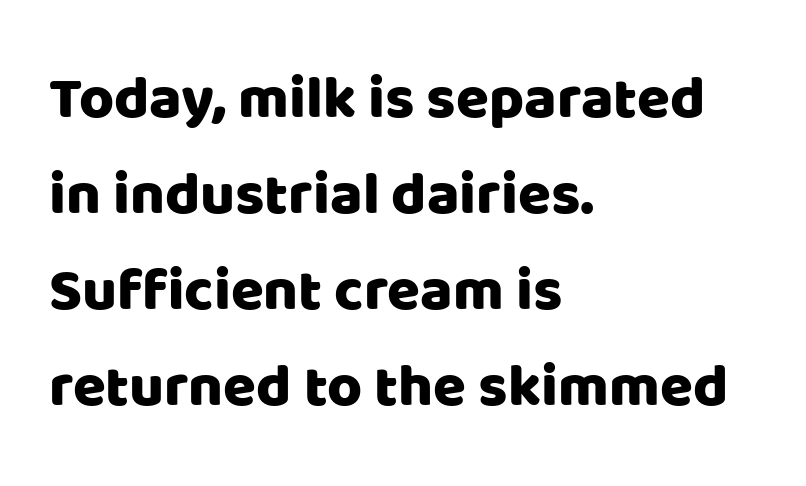
The leading is moderate, giving the passage an even texture. Note: no serifs on the glyphs. Nope, not italic — everything's standing straight. This rendering leaves character spacing at its baseline value. The passage shown is not underscored anywhere. Character widths vary here, with narrow letters taking less room than wide ones.
